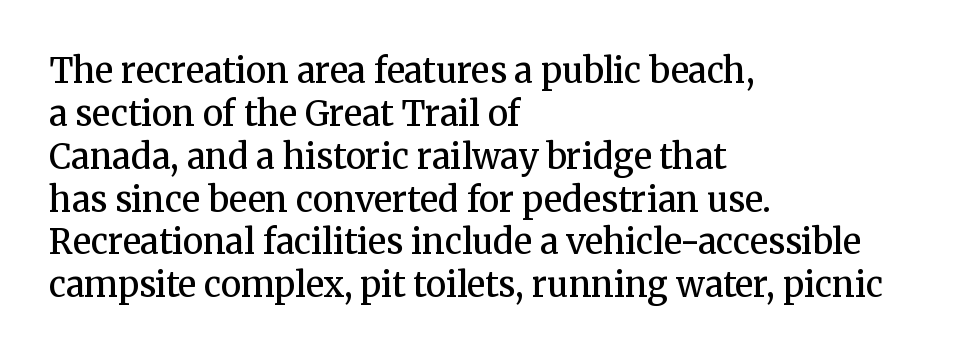
{"serif": "yes", "italic": "no", "bold": "semi", "weight": "semibold", "width": "normal", "stroke_contrast": "medium", "x_height": "medium", "monospaced": "no", "underline": "no", "align": "left", "line_spacing": "normal", "line_spacing_ratio": 1.26, "letter_spacing": "normal", "letter_spacing_em": 0.0, "glyph_px": 34}
